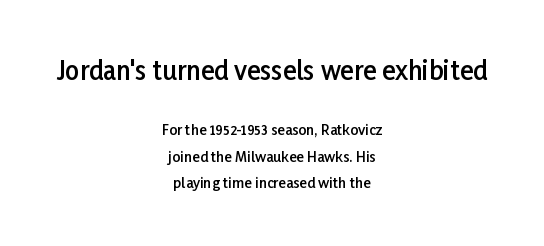
The image shows 25 px text type, upright; set centered, line spacing 1.89x, normal letter spacing, not underlined; the first (top) block is 1.79x larger.
